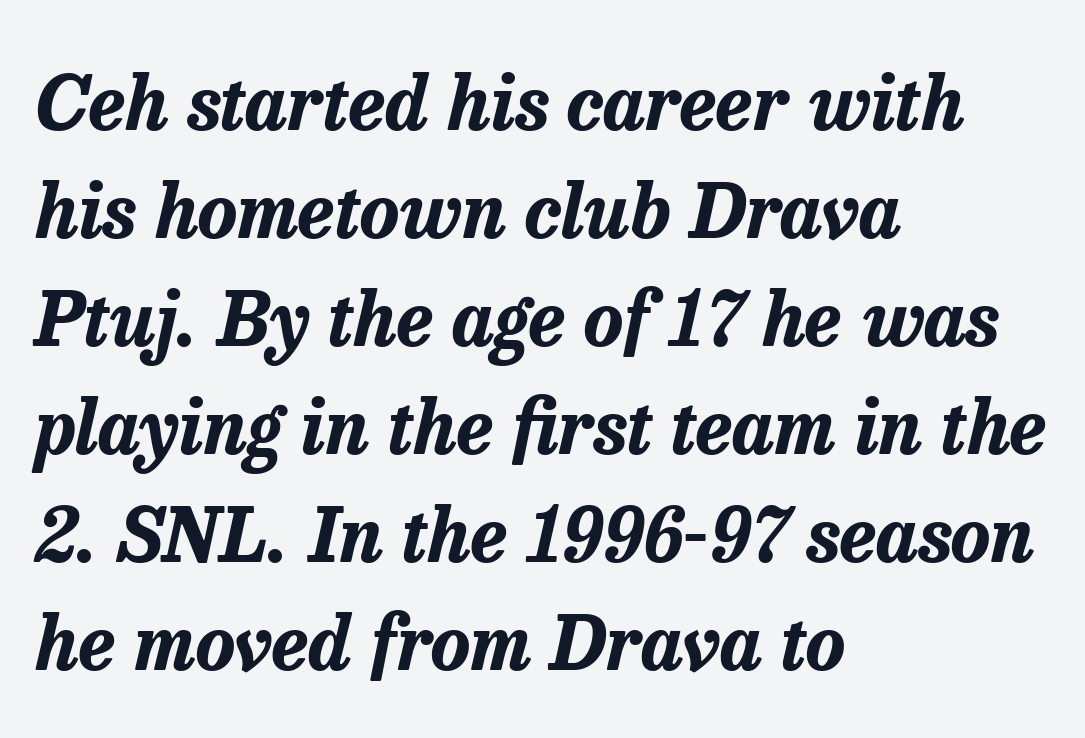
The strip under each line holds only bare page. The passage shown stacks its lines at a standard gap. A full-strength bold gives these letters their thick strokes. The line texture is even and compact thanks to regular tracking. The rag falls on the right side of this text block.
